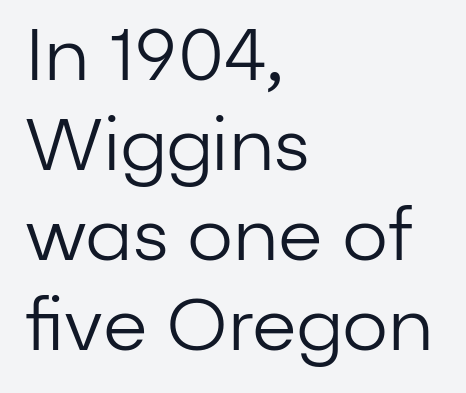
Weight: in the light-to-regular range. The designer went with a sans here, leaving each stem footless. The letters stand straight up with perfectly vertical stems. Is the letter spacing exaggerated? No — it looks like the ordinary default.
